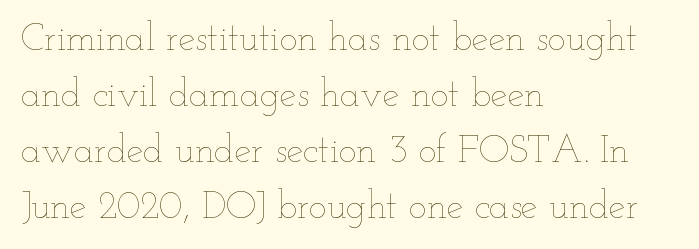
The image shows 38 px thin, wide type, upright; set left-aligned, normal line spacing (1.47x), normal letter spacing, not underlined; low stroke contrast and a small x-height.
